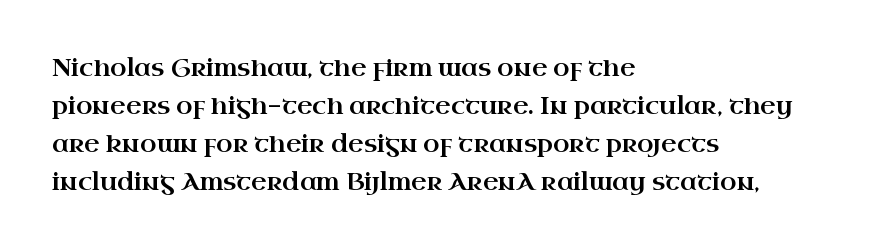
The image shows 24 px text type, upright; set left-aligned, normal line spacing (1.58x), normal letter spacing, not underlined.
